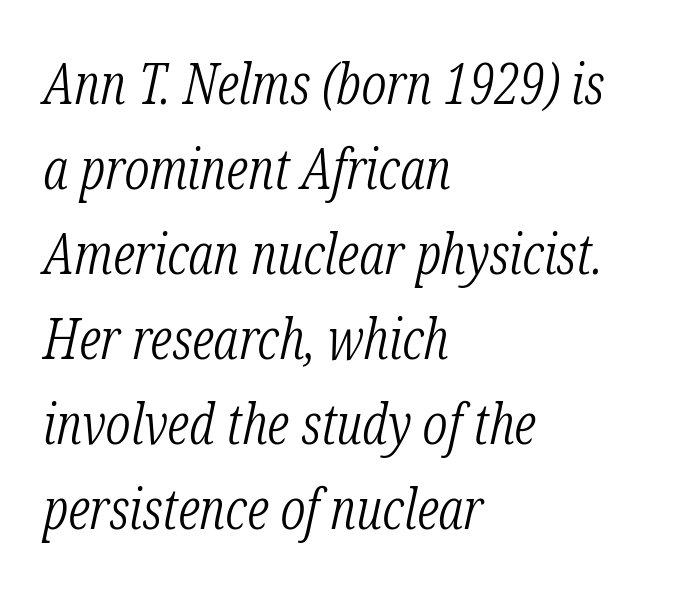
{"serif": "yes", "italic": "yes", "lean": "right", "slant_degrees": 12, "bold": "no", "weight": "light", "width": "condensed", "stroke_contrast": "low", "x_height": "medium", "monospaced": "no", "underline": "no", "align": "left", "line_spacing": "normal", "line_spacing_ratio": 1.49, "letter_spacing": "normal", "letter_spacing_em": 0.0, "glyph_px": 57}
